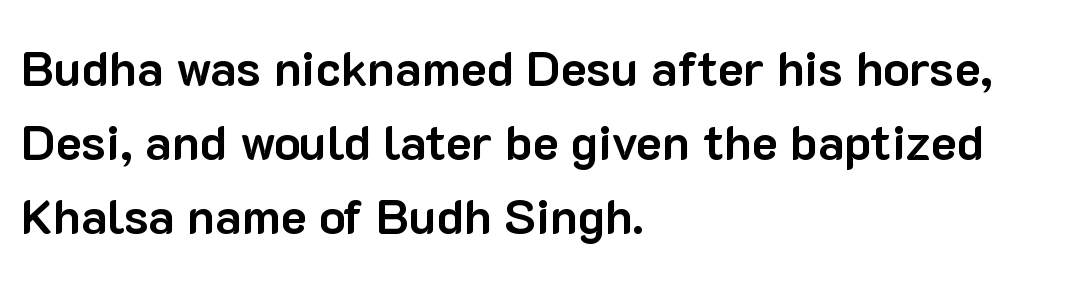
Q: Is the text bold? A: Yes.
Q: Is the text italic (slanted)? A: No, it is upright.
Q: Is the typeface a serif or a sans-serif typeface? A: Sans-serif.
Q: Is the text underlined? A: No.
Q: How is the paragraph aligned? A: Left-aligned.
Q: Is the spacing between letters normal or unusually wide? A: Normal.
Q: Is the spacing between lines tight, normal or loose? A: Normal.
Q: Width (condensed, normal, or wide)? A: Normal.
Q: Stroke contrast? A: Low.
Q: x-height? A: Medium.
Q: Monospaced? A: No.
